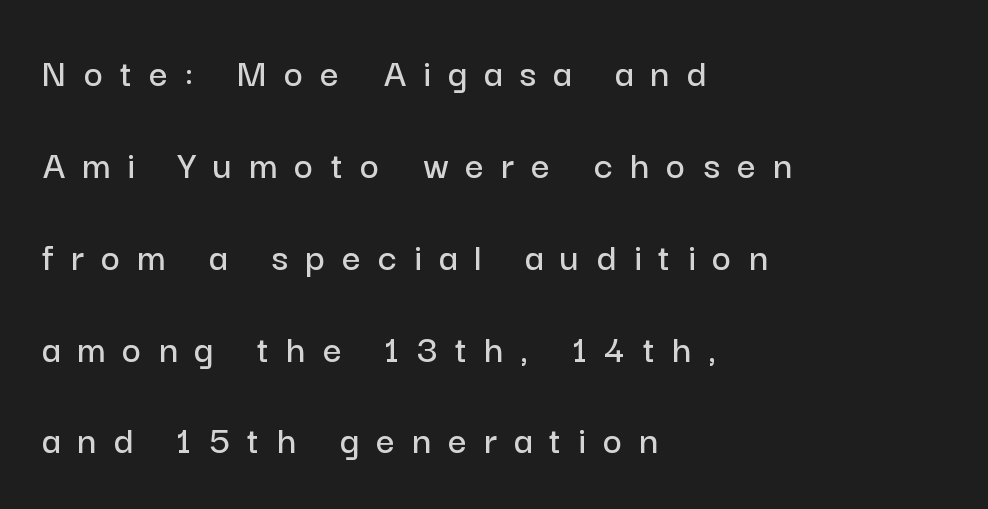
Q: Is the text italic (slanted)? A: No, it is upright.
Q: Is the typeface a serif or a sans-serif typeface? A: Sans-serif.
Q: Is the text underlined? A: No.
Q: How is the paragraph aligned? A: Left-aligned.
Q: Is the spacing between letters normal or unusually wide? A: Unusually wide.
Q: Is the spacing between lines tight, normal or loose? A: Loose.
Q: Width (condensed, normal, or wide)? A: Normal.
Q: Stroke contrast? A: Low.
Q: x-height? A: Medium.
Q: Monospaced? A: No.
